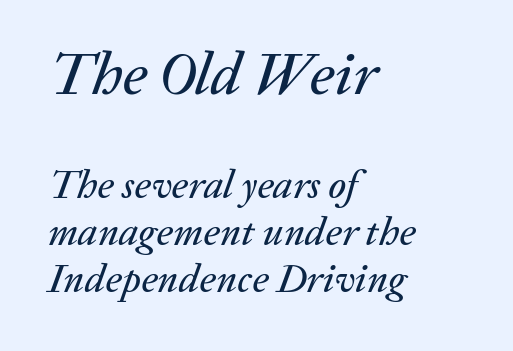
{"italic": "yes", "lean": "right", "slant_degrees": 20, "width": "normal", "stroke_contrast": "low", "x_height": "medium", "monospaced": "no", "underline": "no", "align": "left", "line_spacing_ratio": 1.18, "letter_spacing": "normal", "letter_spacing_em": 0.0, "larger_block": "first", "size_ratio": 1.5, "glyph_px": 60}
